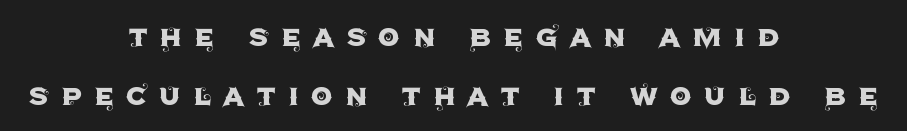
A typesetter would label this face a sans. Unmarked baselines from the first word to the last. Glyph-to-glyph distance is far greater than everyday printed text. Character widths vary here, with narrow letters taking less room than wide ones. Where is the straight margin? There isn't one; the lines are centered.
